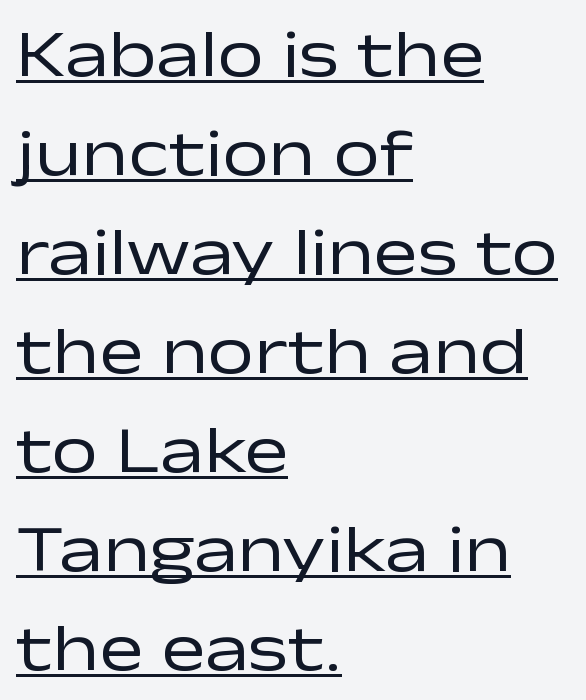
The image shows 66 px regular-weight, wide sans-serif type, upright; set left-aligned, normal line spacing (1.5x), normal letter spacing, underlined; low stroke contrast and a medium x-height.
